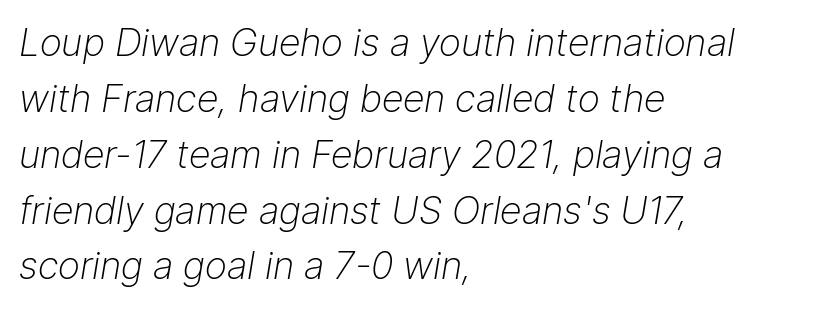
Q: Is the text bold? A: No.
Q: Is the text italic (slanted)? A: Yes, it leans right by about 9 degrees.
Q: Is the text underlined? A: No.
Q: How is the paragraph aligned? A: Left-aligned.
Q: Is the spacing between letters normal or unusually wide? A: Normal.
Q: Is the spacing between lines tight, normal or loose? A: Normal.
Q: Width (condensed, normal, or wide)? A: Normal.
Q: Stroke contrast? A: Low.
Q: x-height? A: Medium.
Q: Monospaced? A: No.
